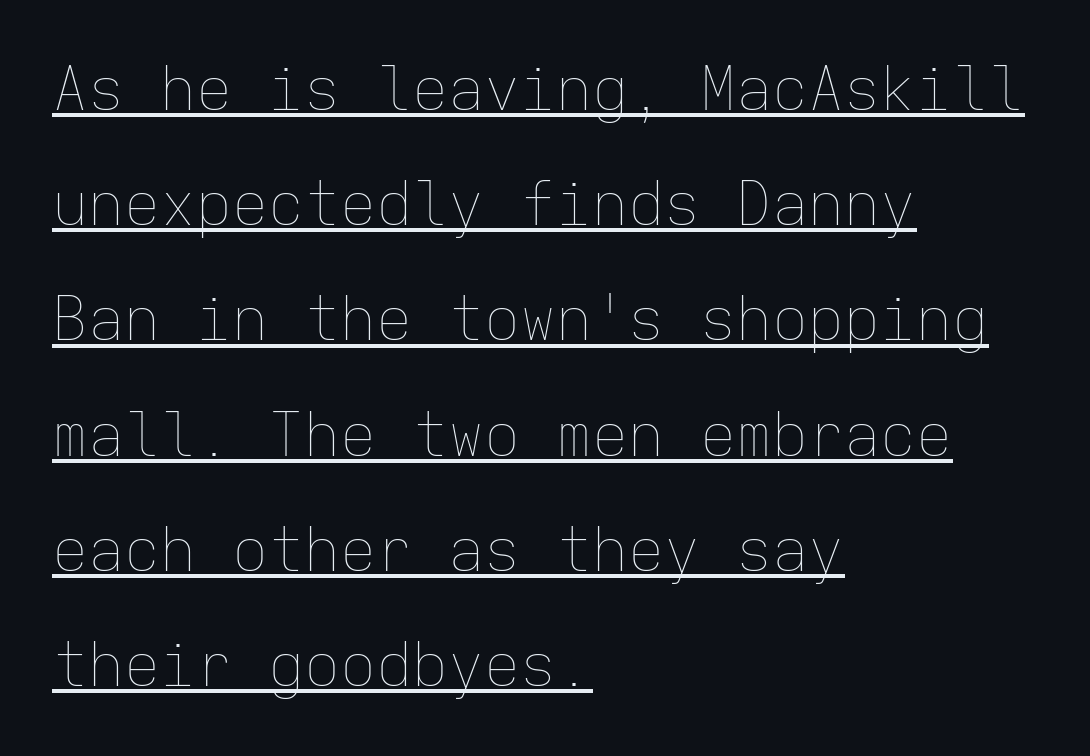
The image shows 60 px thin type, upright, monospaced; set left-aligned, loose line spacing (1.92x), normal letter spacing, underlined; low stroke contrast and a medium x-height.
